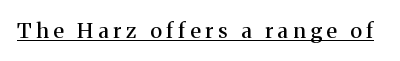
The typography opts for an upright posture over an oblique one. In designer terms, the underline attribute is active on this setting. Caption: expanded tracking, letters set apart.
